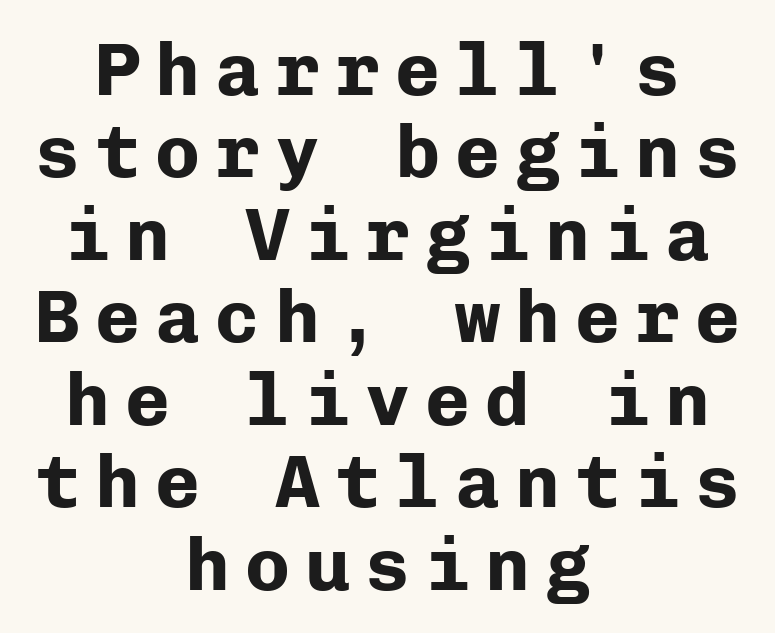
Students, observe: this is what under-led, compact text looks like. Is there any slant? The stems are plumb. The compositor balanced each line on the midline. Fixed-width glyphs throughout — classic coding-font behaviour. Rule under the text: the space is simply empty. I'd call this a sans setting — the letters go barefoot.
